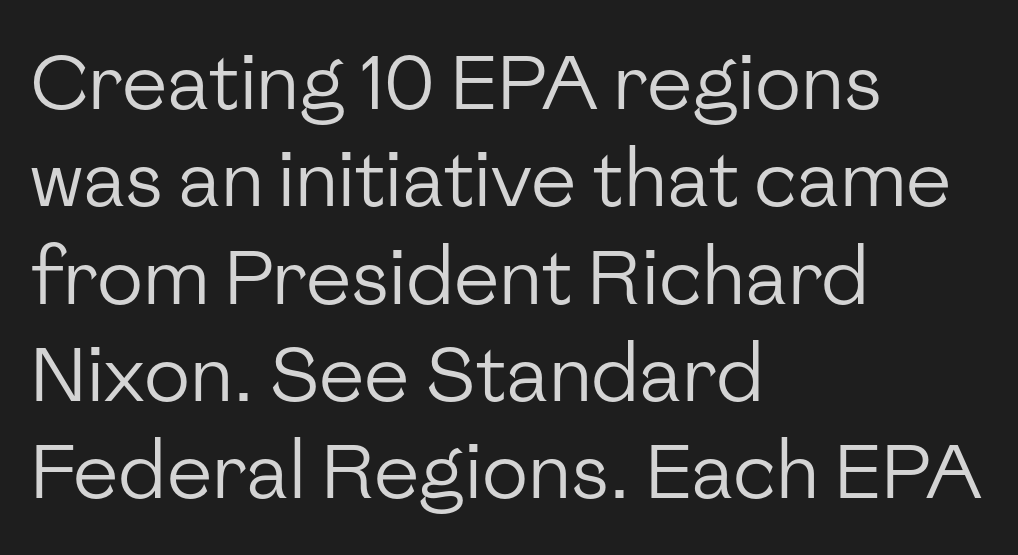
The image shows 76 px regular-weight sans-serif type, upright; set left-aligned, normal line spacing (1.28x), normal letter spacing, not underlined; low stroke contrast and a medium x-height.
